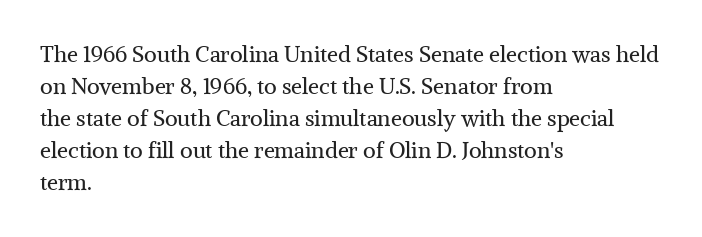
Weight: in the light-to-regular range. These lines keep a tight, regular rhythm from letter to letter. Any mark beneath the type? The region is blank. Left-aligned paragraph, ragged on the right. If you drew a line through each stem, it would be perfectly vertical. Honestly, the row spacing looks completely unremarkable.
